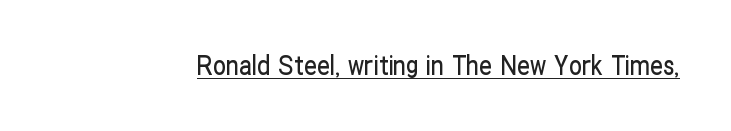
{"italic": "no", "underline": "yes", "letter_spacing": "normal", "letter_spacing_em": 0.0, "glyph_px": 26}
